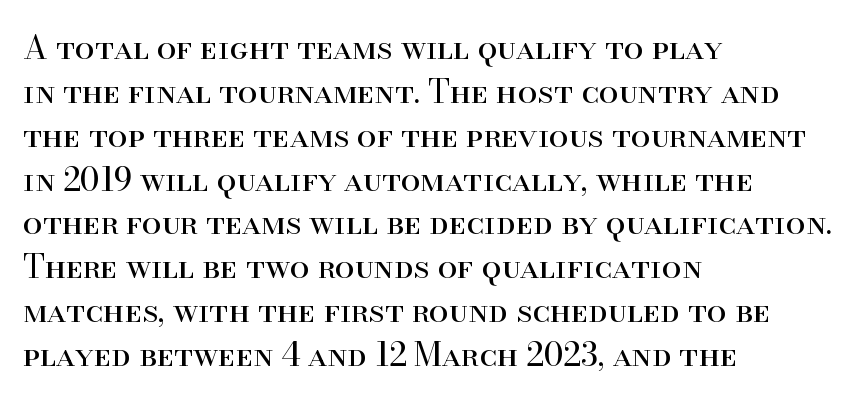
Q: Is the text bold? A: No.
Q: Is the text italic (slanted)? A: No, it is upright.
Q: Is the typeface a serif or a sans-serif typeface? A: Serif.
Q: Is the text underlined? A: No.
Q: How is the paragraph aligned? A: Left-aligned.
Q: Is the spacing between letters normal or unusually wide? A: Normal.
Q: Is the spacing between lines tight, normal or loose? A: Normal.
Q: Width (condensed, normal, or wide)? A: Normal.
Q: Stroke contrast? A: High.
Q: x-height? A: Small.
Q: Monospaced? A: No.
